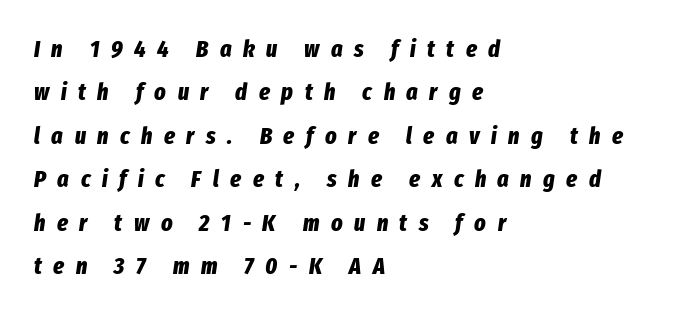
Q: Is the text bold? A: Yes.
Q: Is the text italic (slanted)? A: Yes, it leans right by about 8 degrees.
Q: Is the text underlined? A: No.
Q: How is the paragraph aligned? A: Left-aligned.
Q: Is the spacing between letters normal or unusually wide? A: Unusually wide.
